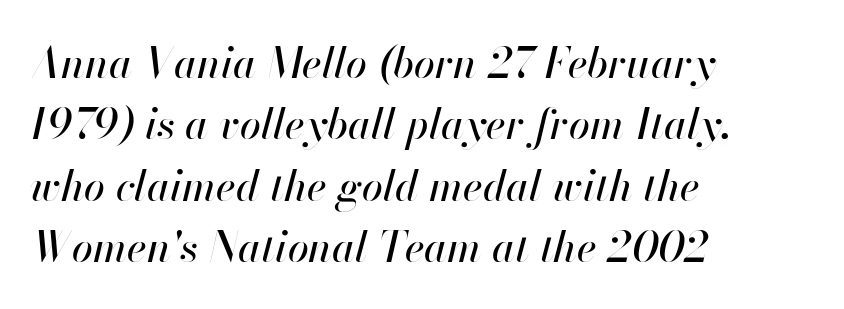
{"italic": "yes", "lean": "right", "slant_degrees": 13, "width": "normal", "stroke_contrast": "high", "x_height": "small", "monospaced": "no", "underline": "no", "align": "left", "line_spacing": "normal", "line_spacing_ratio": 1.46, "letter_spacing": "normal", "letter_spacing_em": 0.0, "glyph_px": 42}
